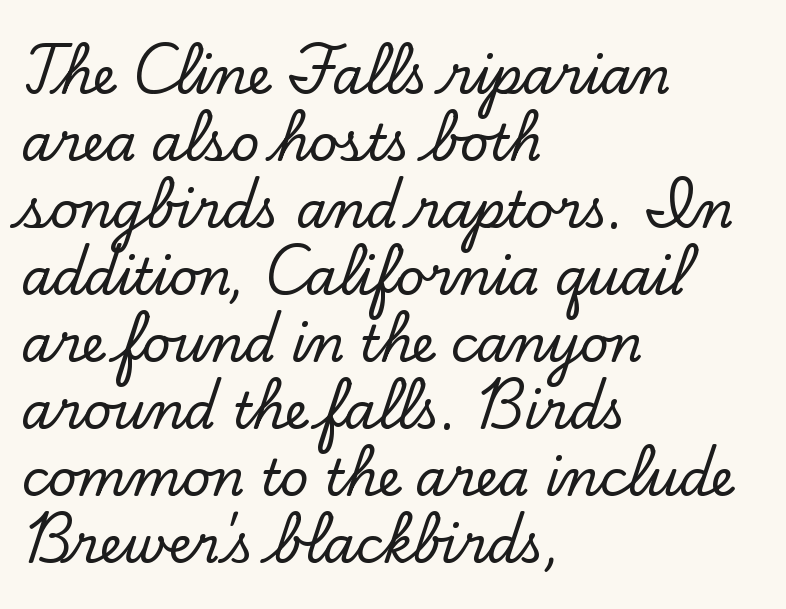
The image shows 50 px serif type; set left-aligned, normal line spacing (1.34x), normal letter spacing, not underlined; low stroke contrast and a small x-height.
